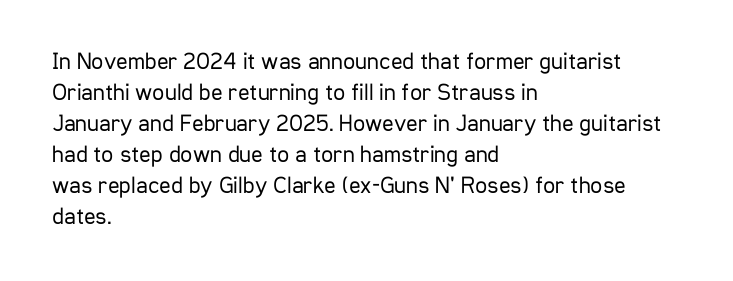
The image shows 24 px text type, upright; set left-aligned, normal line spacing (1.29x), normal letter spacing, not underlined.
